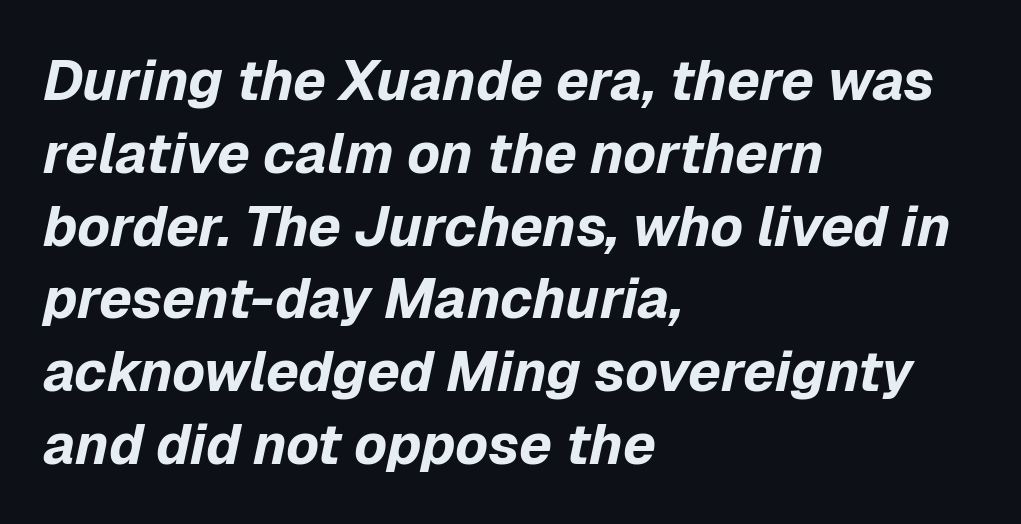
The image shows 56 px bold type, italic (leaning right); set left-aligned, normal line spacing (1.3x), normal letter spacing, not underlined; low stroke contrast and a medium x-height.
